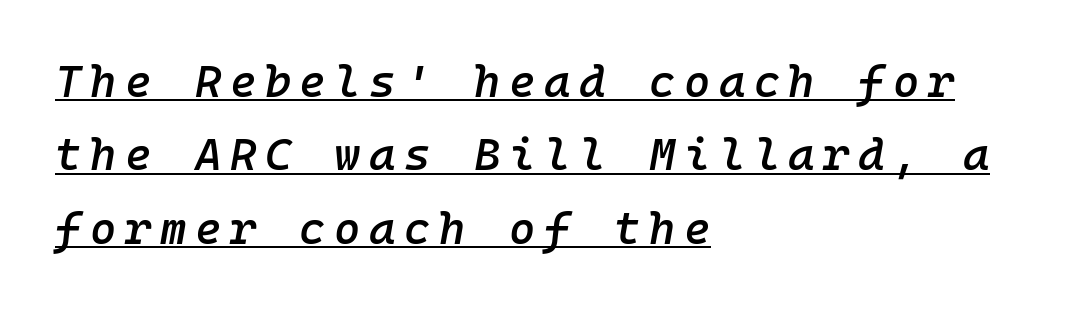
{"italic": "yes", "lean": "right", "slant_degrees": 10, "bold": "semi", "weight": "semibold", "width": "normal", "stroke_contrast": "low", "x_height": "medium", "monospaced": "yes", "underline": "yes", "align": "left", "line_spacing": "normal", "line_spacing_ratio": 1.63, "glyph_px": 45}
